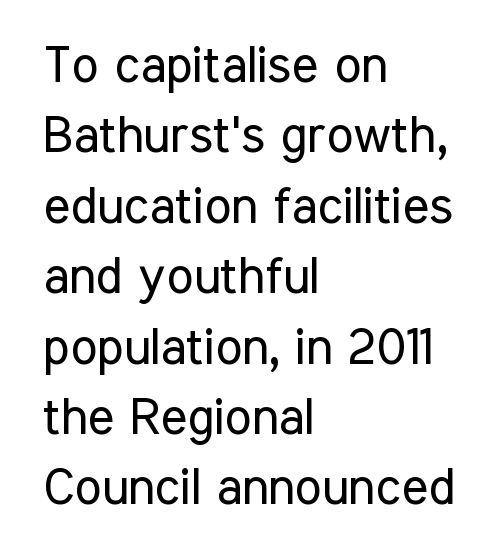
Q: Is the text bold? A: No.
Q: Is the text italic (slanted)? A: No, it is upright.
Q: Is the typeface a serif or a sans-serif typeface? A: Sans-serif.
Q: Is the text underlined? A: No.
Q: How is the paragraph aligned? A: Left-aligned.
Q: Is the spacing between letters normal or unusually wide? A: Normal.
Q: Is the spacing between lines tight, normal or loose? A: Normal.
Q: Width (condensed, normal, or wide)? A: Condensed.
Q: Stroke contrast? A: Low.
Q: x-height? A: Medium.
Q: Monospaced? A: No.
